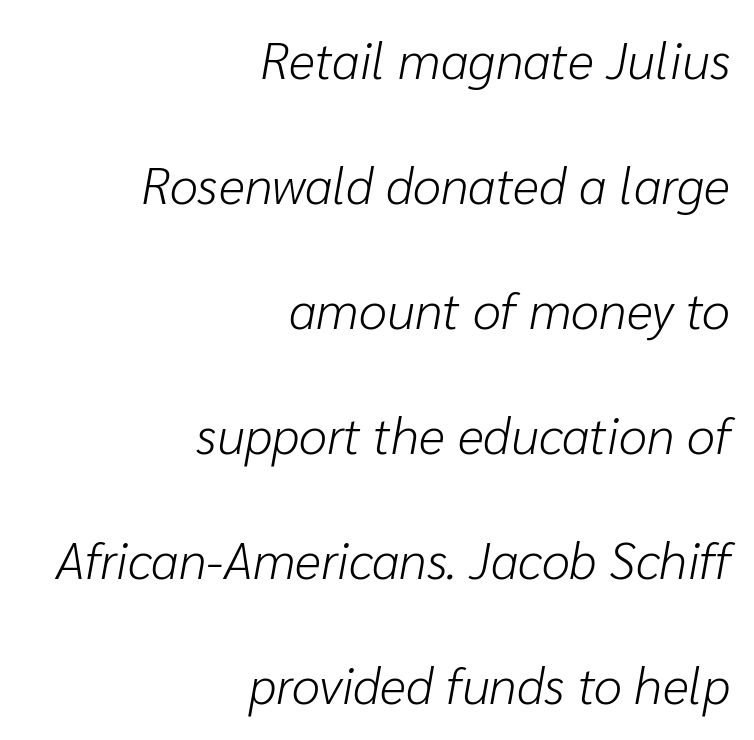
The image shows 51 px light type, italic (leaning right); set right-aligned, loose line spacing (2.45x), normal letter spacing, not underlined; low stroke contrast and a medium x-height.
